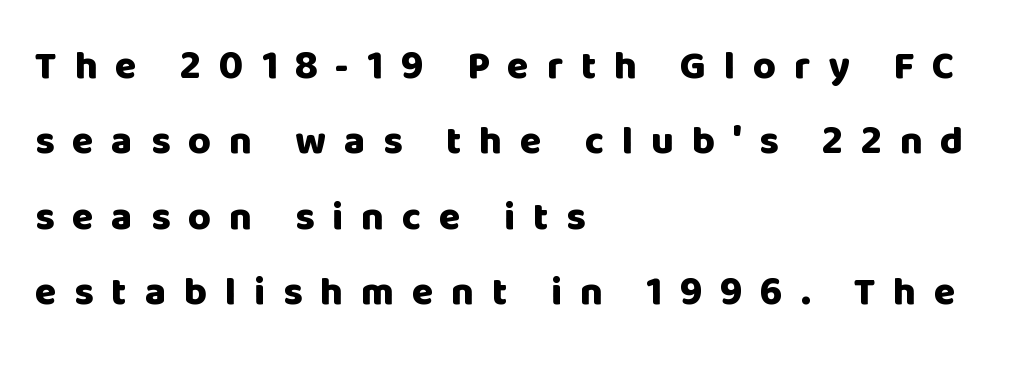
Every row of glyphs begins at an identical x-position on the left. These lines carry a lot of weight — the face is fully bold. The foot of each line stays bare and open. Proportional: the letters do not fall into vertical columns. Regarding serifs, this sample does without them. The leading is generous, giving the passage an open texture.
